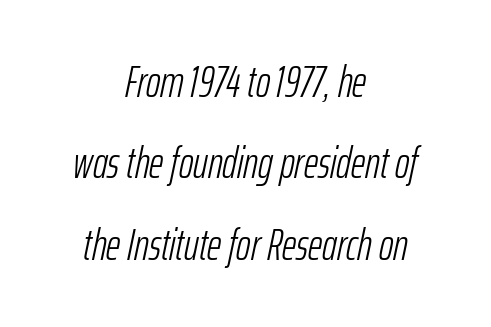
It's the slanting kind of type. What stands out about the letter spacing? Nothing — it is the standard amount. Here the designer chose a conventional face with non-uniform glyph widths. Stem width sits at or under what a default text font uses.
